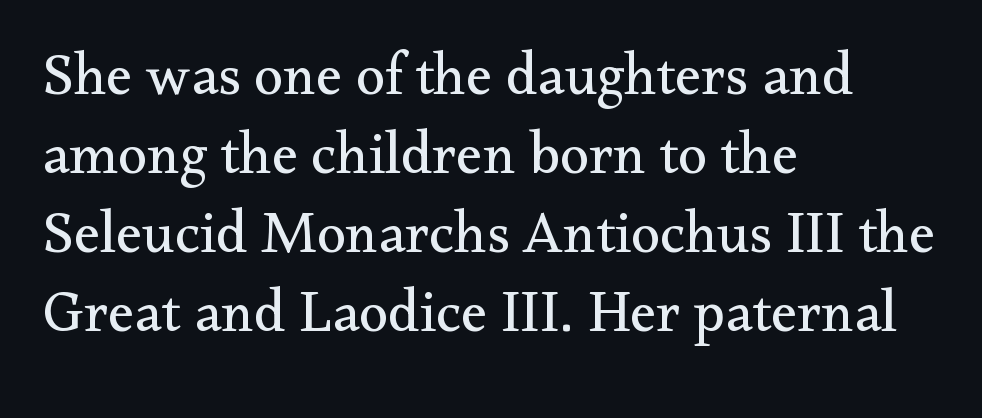
Q: Is the text bold? A: No.
Q: Is the text italic (slanted)? A: No, it is upright.
Q: Is the typeface a serif or a sans-serif typeface? A: Serif.
Q: Is the text underlined? A: No.
Q: How is the paragraph aligned? A: Left-aligned.
Q: Is the spacing between letters normal or unusually wide? A: Normal.
Q: Is the spacing between lines tight, normal or loose? A: Normal.
Q: Width (condensed, normal, or wide)? A: Normal.
Q: Stroke contrast? A: Medium.
Q: x-height? A: Small.
Q: Monospaced? A: No.
